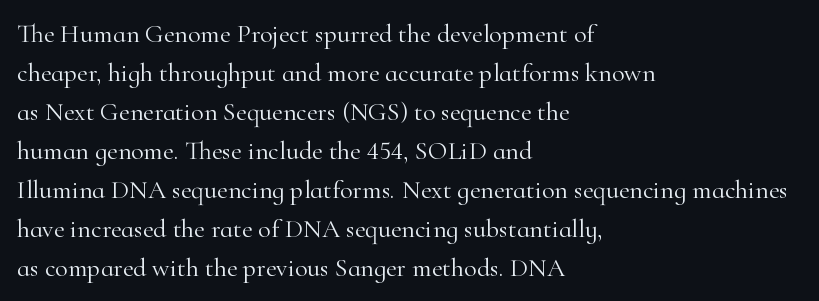
Each new line begins a customary step beneath the previous one. Students, note that the glyphs here touch the page at normal intervals. Letters rest on an invisible, unmarked baseline. Posture: upright roman.
